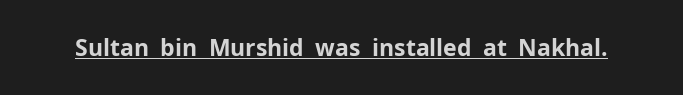
Q: Is the text bold? A: Yes.
Q: Is the text italic (slanted)? A: No, it is upright.
Q: Is the text underlined? A: Yes.
Q: Is the spacing between letters normal or unusually wide? A: Normal.
